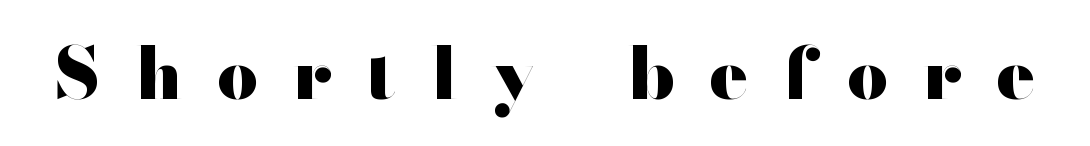
Q: Is the text bold? A: Yes.
Q: Is the text italic (slanted)? A: No, it is upright.
Q: Is the typeface a serif or a sans-serif typeface? A: Sans-serif.
Q: Is the text underlined? A: No.
Q: Is the spacing between letters normal or unusually wide? A: Unusually wide.
Q: Width (condensed, normal, or wide)? A: Wide.
Q: Stroke contrast? A: High.
Q: x-height? A: Small.
Q: Monospaced? A: No.
